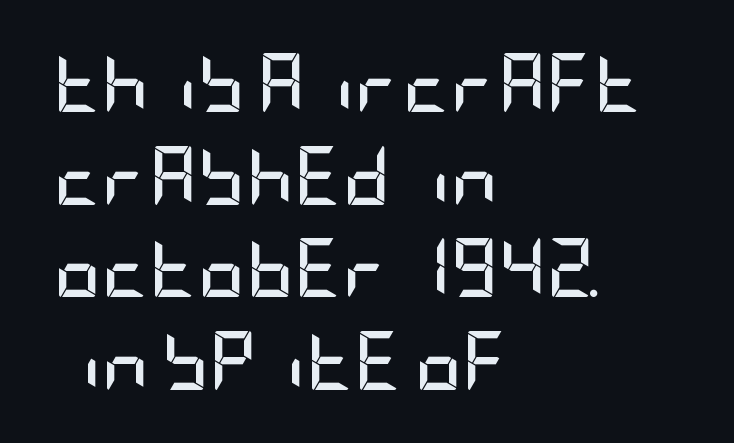
Is the letter spacing exaggerated? No — it looks like the ordinary default. Examine the stroke ends and you'll find no serifs. The passage shown is emphatically bold. In terms of leading, this rendering sits right in the middle. The words here are not underlined.
